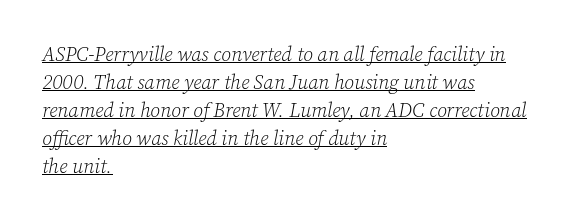
{"italic": "yes", "lean": "right", "slant_degrees": 12, "bold": "no", "underline": "yes", "align": "left", "line_spacing": "normal", "line_spacing_ratio": 1.4, "letter_spacing": "normal", "letter_spacing_em": 0.0, "glyph_px": 20}
